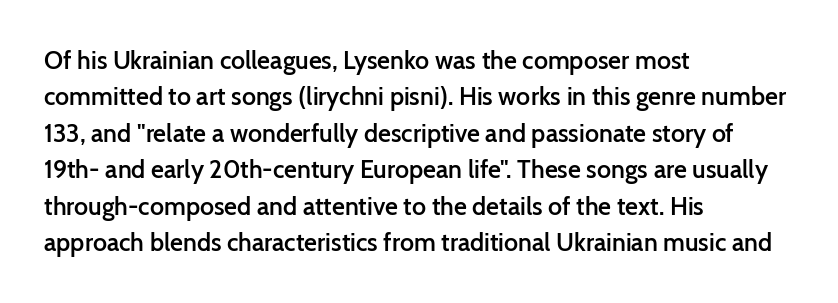
The image shows 25 px text type, upright; set left-aligned, normal line spacing (1.46x), normal letter spacing, not underlined.
